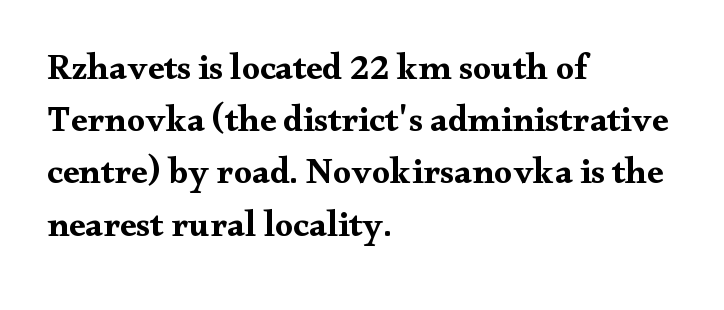
These lines stack with their left ends in a neat column. Notice how descenders clear the ascenders below comfortably — that's standard leading. This is roman type, the default non-slanted kind. I'd call this a serif setting — the letters wear small feet. Nobody drew a line under any word here. The passage shown is typed in a proportional face where columns would drift.
